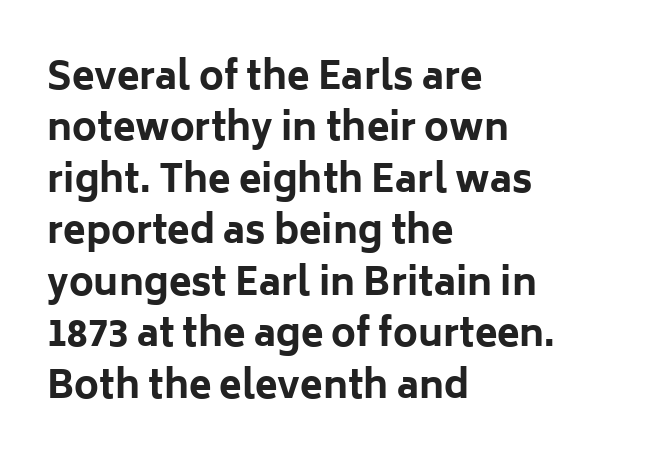
{"serif": "no", "italic": "no", "bold": "yes", "weight": "bold", "width": "normal", "stroke_contrast": "low", "x_height": "medium", "monospaced": "no", "underline": "no", "align": "left", "line_spacing": "normal", "line_spacing_ratio": 1.39, "letter_spacing": "normal", "letter_spacing_em": 0.0, "glyph_px": 37}
